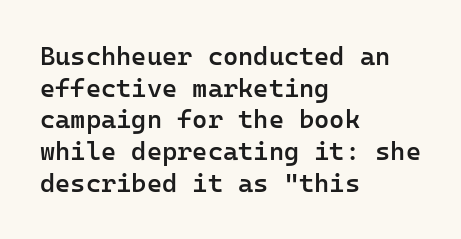
Each row of text sits above clean, open space. Typesetter's note: demi weight, one step under bold. Is the block centered? No — it sits flush against the left margin. Posture: straight, roman, zero tilt. The letterforms sit shoulder to shoulder at normal distance.
